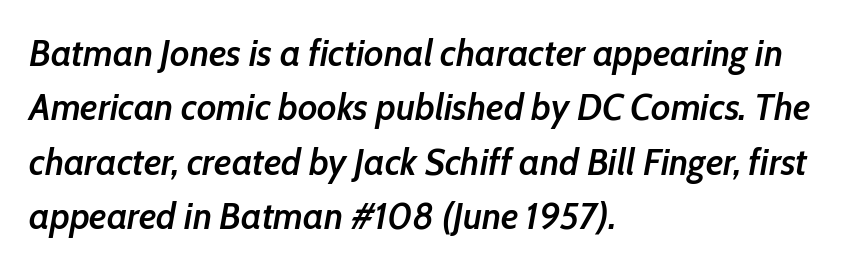
How would I describe the line gaps? Plain and ordinary. This is moderately heavy type, rendered in semibold. This rendering leaves character spacing at its baseline value. Is the block centered? No — it sits flush against the left margin. The glyphs look as if they've been sheared to an angle.
